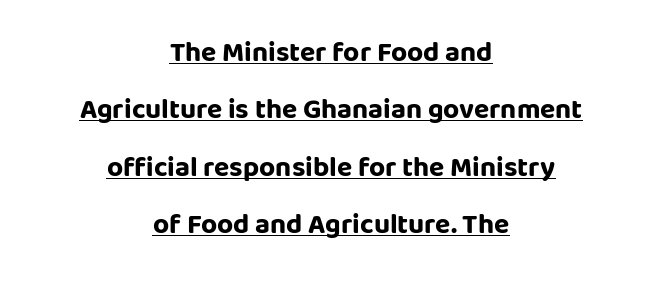
The image shows 28 px bold sans-serif type, upright; set centered, loose line spacing (2.05x), normal letter spacing, underlined; low stroke contrast and a large x-height.
